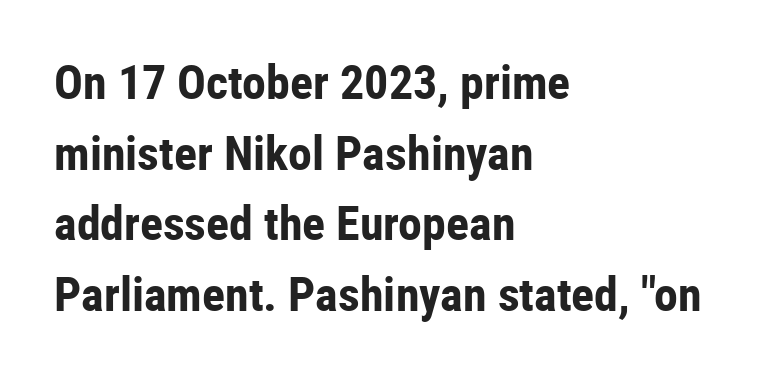
{"serif": "no", "italic": "no", "bold": "yes", "weight": "bold", "width": "condensed", "stroke_contrast": "low", "x_height": "medium", "monospaced": "no", "underline": "no", "align": "left", "line_spacing": "normal", "line_spacing_ratio": 1.47, "letter_spacing": "normal", "letter_spacing_em": 0.0, "glyph_px": 48}
